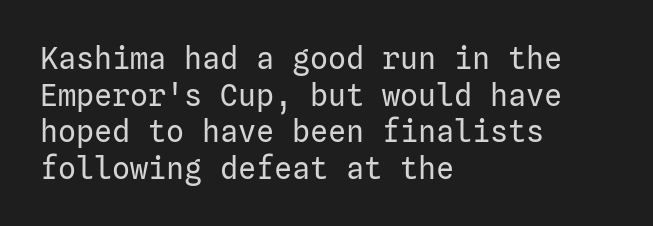
The image shows 30 px regular-weight sans-serif type, upright; set left-aligned, line spacing 1.22x, normal letter spacing, not underlined; low stroke contrast and a medium x-height.
